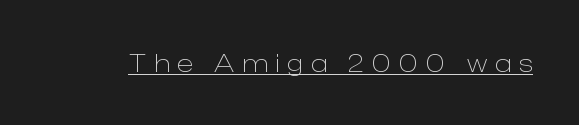
The image shows 25 px text type, upright; set unusually wide letter spacing (+0.31 em), underlined.
